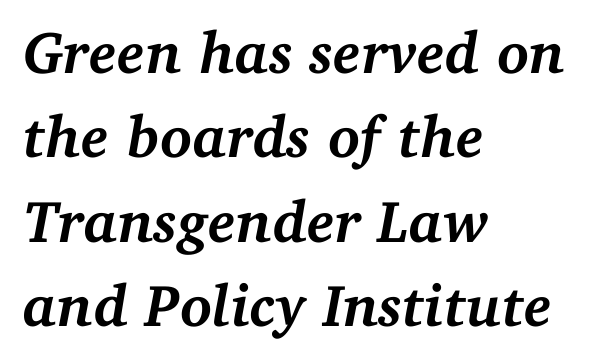
Type without underlining. This sample uses an oblique cut, with every glyph tilted off the vertical. Small tapered or slab feet sit at the stroke ends, so this counts as serif. Plenty of ink on the page — the face is bold.
